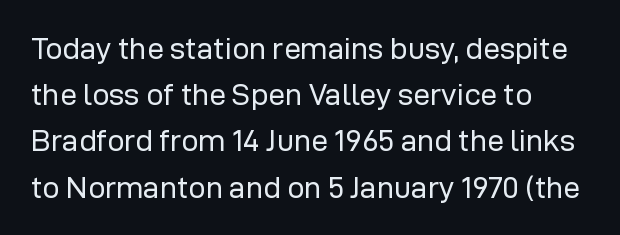
{"serif": "no", "italic": "no", "bold": "no", "weight": "regular", "width": "normal", "stroke_contrast": "low", "x_height": "medium", "monospaced": "no", "underline": "no", "align": "left", "line_spacing": "normal", "line_spacing_ratio": 1.54, "letter_spacing": "normal", "letter_spacing_em": 0.0, "glyph_px": 30}
